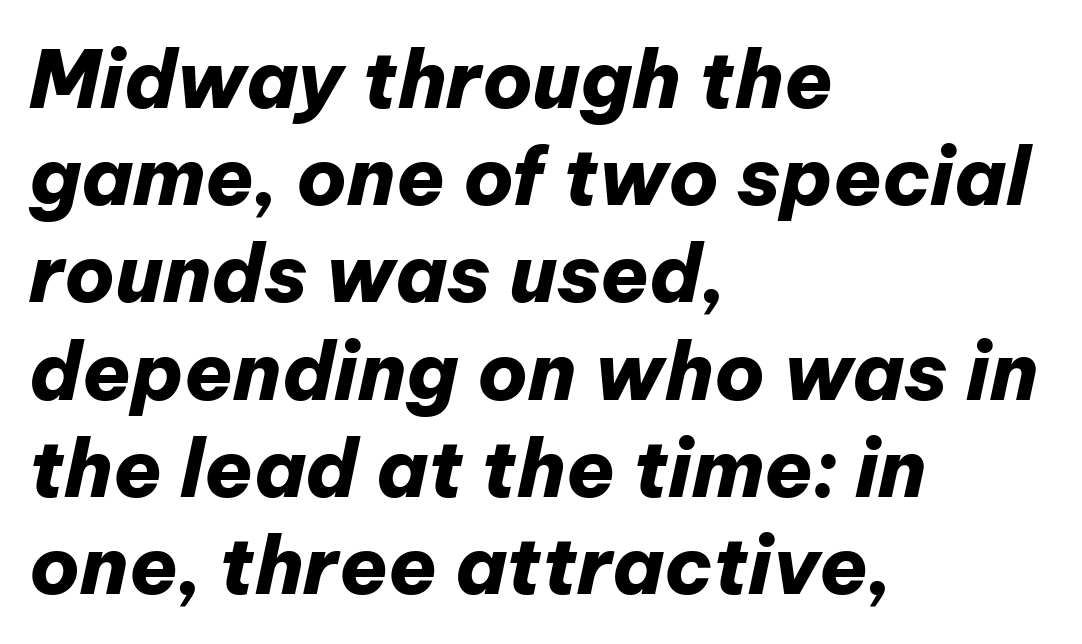
If you drew a line through each stem, it would be angled. A full-strength bold gives these letters their thick strokes. You could not count columns in this text — the font is proportionally spaced. In CSS terms this would be text-align: left. Clear beneath every line of the passage. Tracking value appears to be zero — textbook default spacing.
